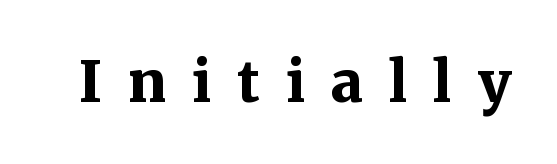
Q: Is the text bold? A: Yes.
Q: Is the text italic (slanted)? A: No, it is upright.
Q: Is the typeface a serif or a sans-serif typeface? A: Serif.
Q: Is the text underlined? A: No.
Q: Is the spacing between letters normal or unusually wide? A: Unusually wide.
Q: Width (condensed, normal, or wide)? A: Normal.
Q: Stroke contrast? A: Medium.
Q: x-height? A: Medium.
Q: Monospaced? A: No.
